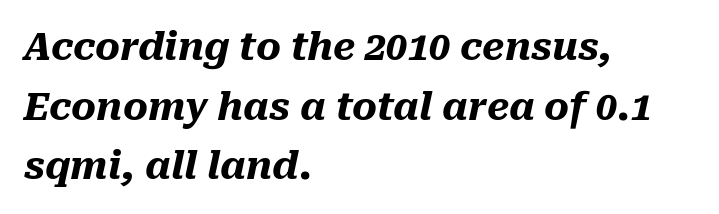
{"italic": "yes", "lean": "right", "slant_degrees": 10, "bold": "yes", "weight": "heavy", "width": "normal", "stroke_contrast": "medium", "x_height": "medium", "monospaced": "no", "underline": "no", "align": "left", "line_spacing": "normal", "line_spacing_ratio": 1.57, "letter_spacing": "normal", "letter_spacing_em": 0.0, "glyph_px": 38}
